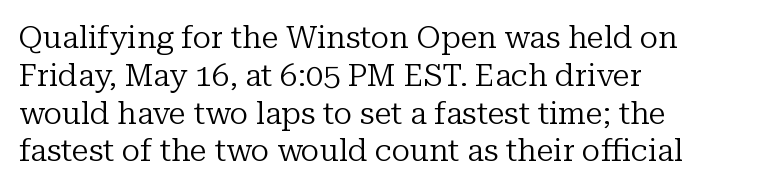
Q: Is the text bold? A: No.
Q: Is the text italic (slanted)? A: No, it is upright.
Q: Is the typeface a serif or a sans-serif typeface? A: Serif.
Q: Is the text underlined? A: No.
Q: How is the paragraph aligned? A: Left-aligned.
Q: Is the spacing between letters normal or unusually wide? A: Normal.
Q: Width (condensed, normal, or wide)? A: Normal.
Q: Stroke contrast? A: Low.
Q: x-height? A: Medium.
Q: Monospaced? A: No.
